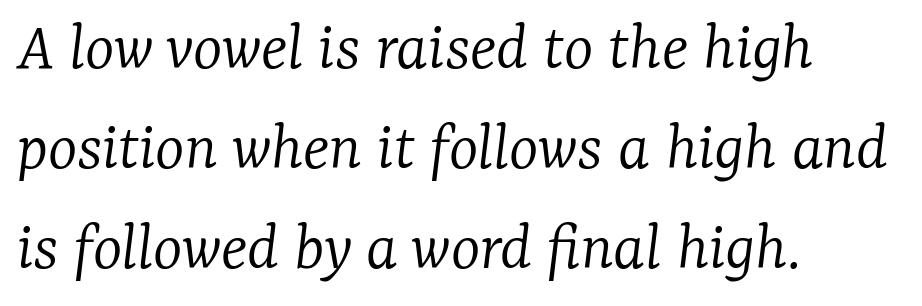
This rendering features lettering with no underline. Inter-character spacing is left at the font's built-in metrics. Typeset ragged right — the left edge is the straight one. Think of a printed novel: that variable character pitch is what you see here. The typeface chosen for these lines features serifs.
